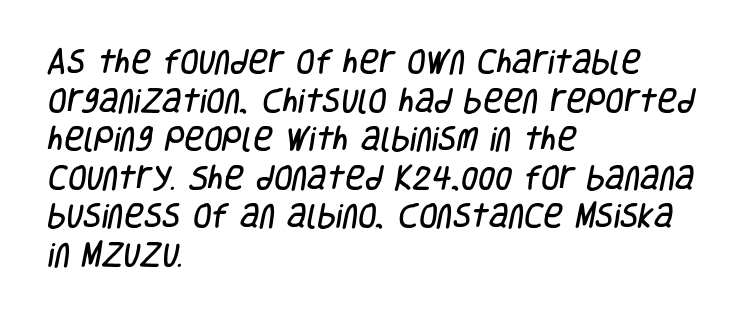
Check the space under the baseline: it is left empty. Alignment: flush left. Default kerning and tracking; the words read as compact shapes. One glance says typical: line gaps are just what's usual.
